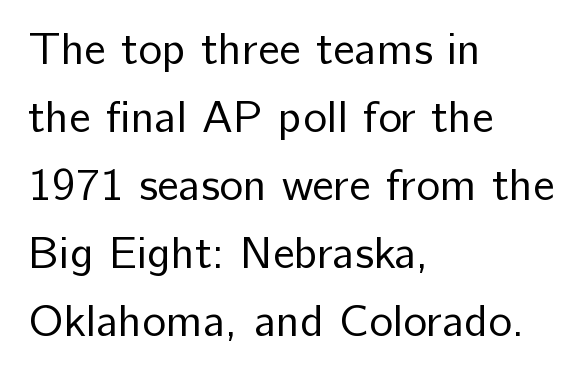
Quick note: underline off. Whoever set this chose a conventional vertical rhythm. The strokes carry an ordinary text weight at most. Visually the block forms a straight wall on the left and a jagged coastline on the right.
